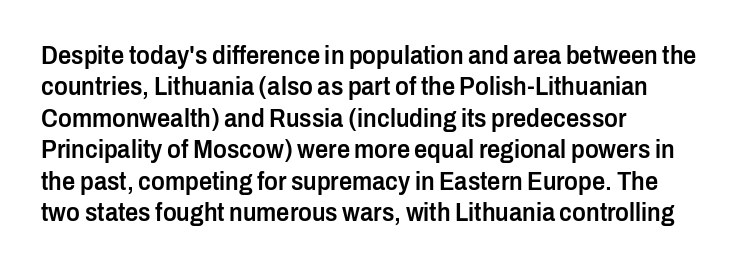
{"italic": "no", "bold": "semi", "underline": "no", "align": "left", "line_spacing_ratio": 1.21, "letter_spacing": "normal", "letter_spacing_em": 0.0, "glyph_px": 26}
